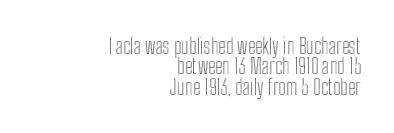
Q: Is the text italic (slanted)? A: No, it is upright.
Q: Is the text underlined? A: No.
Q: How is the paragraph aligned? A: Right-aligned.
Q: Is the spacing between letters normal or unusually wide? A: Normal.
Q: Is the spacing between lines tight, normal or loose? A: Tight.
